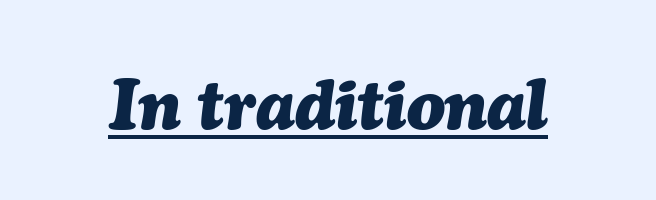
Emphasis is given by a line drawn under the lettering. This is heavy type, rendered in bold. Compared with ordinary roman type, these characters are visibly tilted. The passage shown has conventional tracking throughout.
